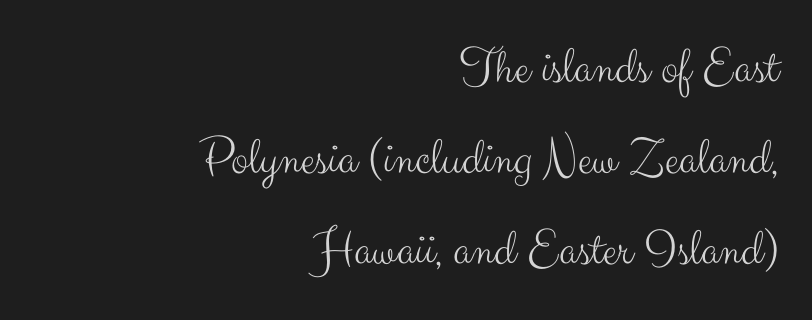
{"serif": "no", "bold": "no", "weight": "light", "width": "normal", "stroke_contrast": "medium", "x_height": "small", "monospaced": "no", "underline": "no", "align": "right", "line_spacing_ratio": 1.75, "letter_spacing": "normal", "letter_spacing_em": 0.0, "glyph_px": 52}
